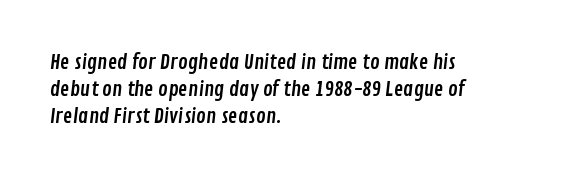
{"underline": "no", "align": "left", "line_spacing": "normal", "line_spacing_ratio": 1.34, "letter_spacing": "normal", "letter_spacing_em": 0.0, "glyph_px": 20}
